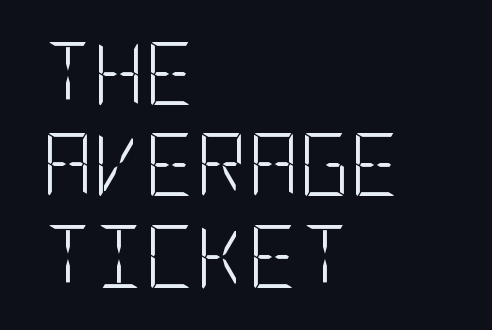
{"serif": "no", "italic": "no", "bold": "no", "weight": "light", "width": "condensed", "stroke_contrast": "low", "x_height": "large", "underline": "no", "align": "left", "line_spacing": "normal", "line_spacing_ratio": 1.45, "letter_spacing": "normal", "letter_spacing_em": 0.0, "glyph_px": 63}
